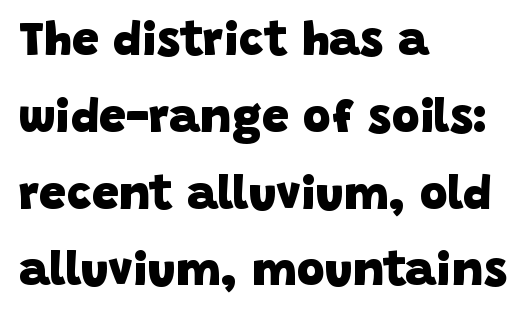
The paragraph shown leans on its left margin. Chunky letters — that's bold for sure. Proportional: the letters do not fall into vertical columns. Spacing between characters is what you'd get straight out of the box.
